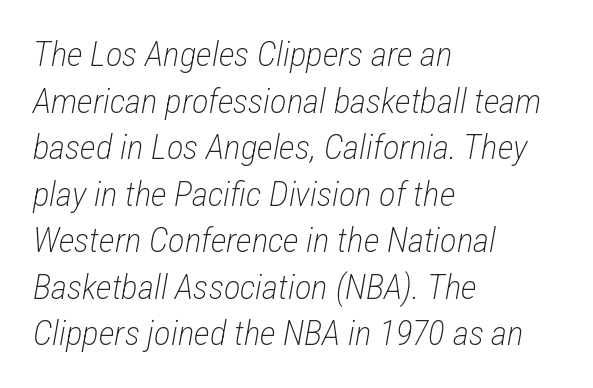
Q: Is the text bold? A: No.
Q: Is the text italic (slanted)? A: Yes, it leans right by about 12 degrees.
Q: Is the text underlined? A: No.
Q: How is the paragraph aligned? A: Left-aligned.
Q: Is the spacing between letters normal or unusually wide? A: Normal.
Q: Is the spacing between lines tight, normal or loose? A: Normal.
Q: Width (condensed, normal, or wide)? A: Condensed.
Q: Stroke contrast? A: Low.
Q: x-height? A: Medium.
Q: Monospaced? A: No.
